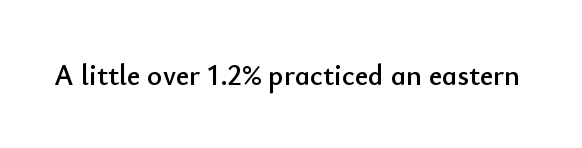
The gap between lines stays unmarked. Each letter's strokes conclude bluntly, with no projecting serifs. The horizontal fit of the characters is conventional and even. Character widths vary here, with narrow letters taking less room than wide ones. When letters stand straight like this, we call the style roman or upright.
